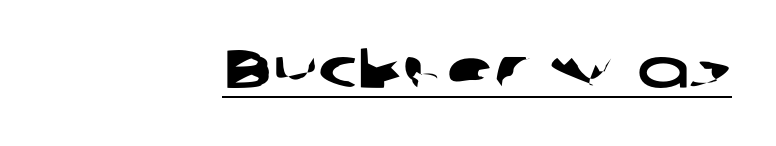
Q: Is the typeface a serif or a sans-serif typeface? A: Sans-serif.
Q: Is the text underlined? A: Yes.
Q: How is the paragraph aligned? A: Right-aligned.
Q: Is the spacing between letters normal or unusually wide? A: Normal.
Q: Width (condensed, normal, or wide)? A: Wide.
Q: Stroke contrast? A: Low.
Q: x-height? A: Medium.
Q: Monospaced? A: No.
